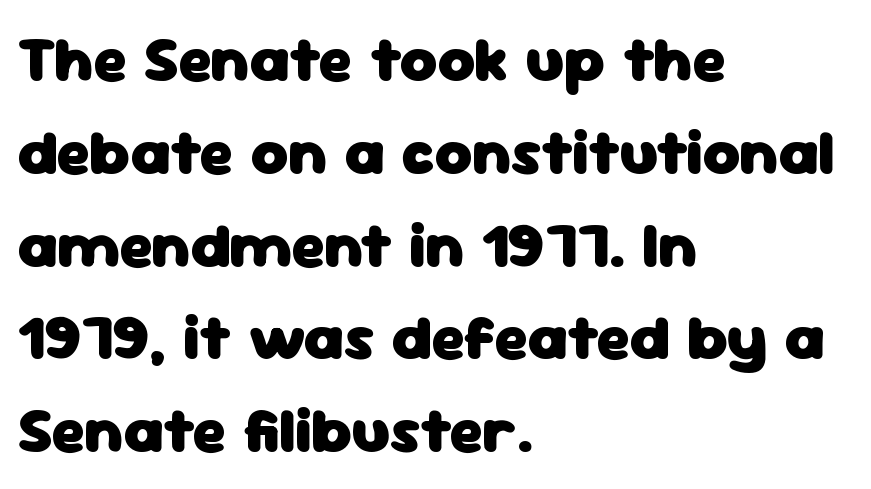
You could not count columns in this text — the font is proportionally spaced. Honestly, there is no underline to notice here at all. The sample has been set heavy, in full bold. The rendering keeps characters at their native spacing. Horizontally, the lines are justified to the leading edge only. Unlike a traditional serif, this face leaves its strokes unadorned.
